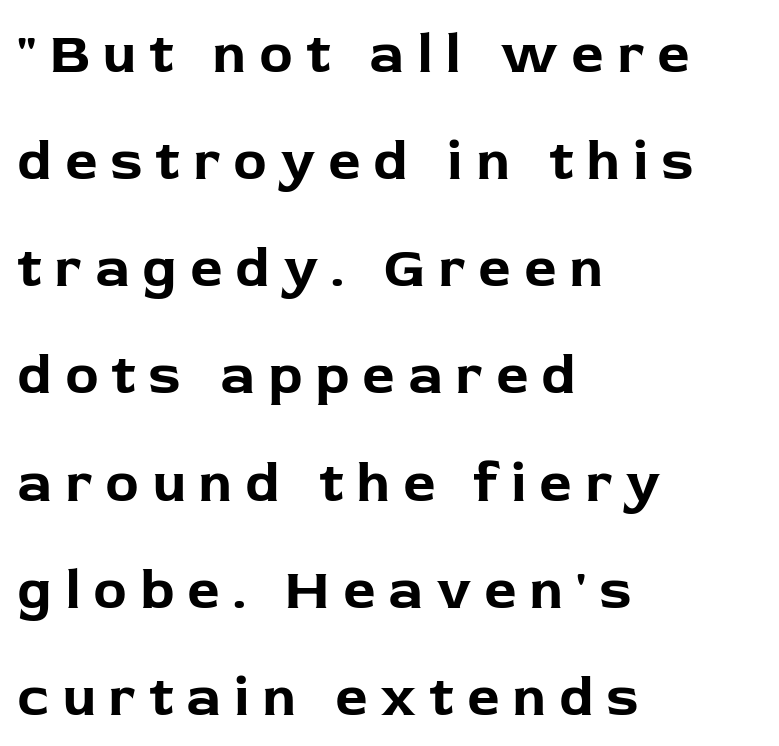
Visually the block forms a straight wall on the left and a jagged coastline on the right. The horizontal fit of the characters is loose and conspicuously gappy. A bare baseline throughout the passage. The face used here is proportionally spaced, like ordinary book or web type. A full-strength bold gives these letters their thick strokes. To sum up the face: it is a sans, with no serifs.
